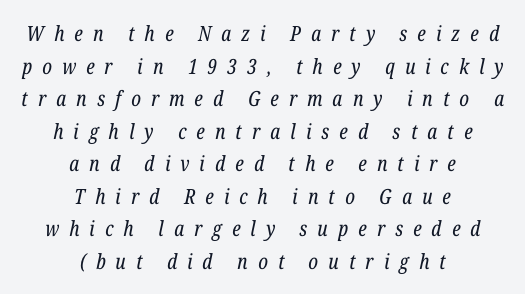
{"italic": "yes", "lean": "right", "slant_degrees": 12, "bold": "no", "underline": "no", "align": "center", "line_spacing": "normal", "line_spacing_ratio": 1.55, "letter_spacing": "wide", "letter_spacing_em": 0.48, "glyph_px": 21}
